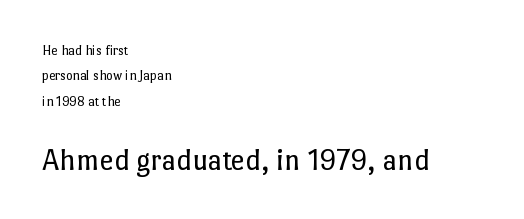
The image shows 31 px regular-weight type, upright; set left-aligned, line spacing 1.81x, normal letter spacing, not underlined; the second (bottom) block is 2.21x larger; low stroke contrast and a medium x-height.
